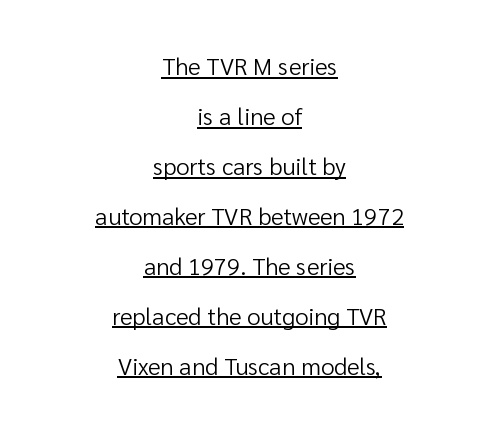
The image shows 24 px text type, upright; set centered, loose line spacing (2.08x), normal letter spacing, underlined.
